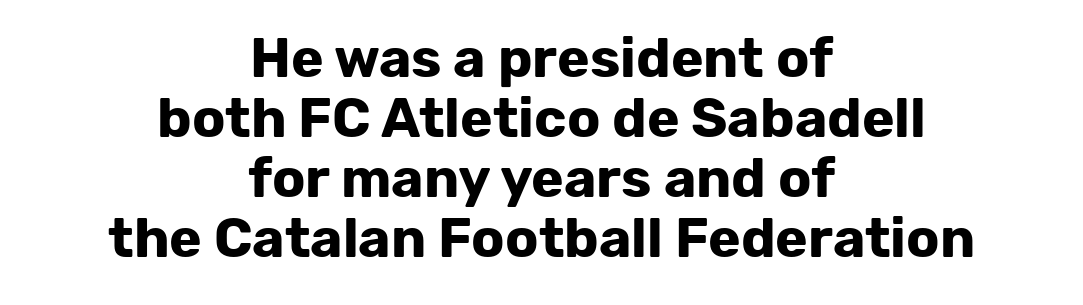
The image shows 55 px bold sans-serif type, upright; set centered, tight line spacing (1.09x), normal letter spacing, not underlined; low stroke contrast and a medium x-height.
